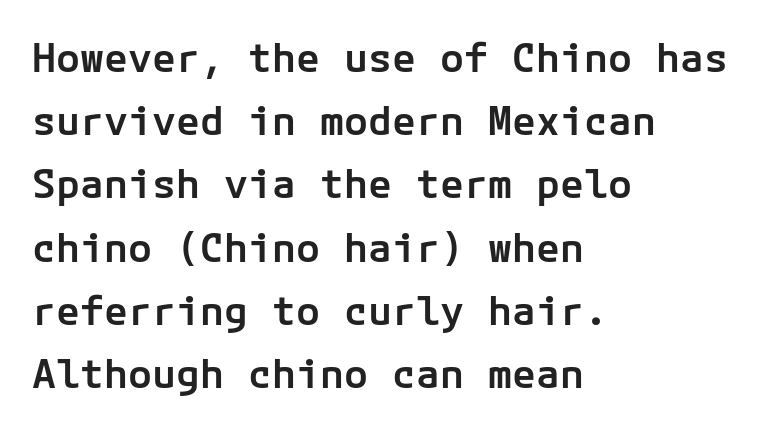
Q: Is the text bold? A: Semi-bold.
Q: Is the text italic (slanted)? A: No, it is upright.
Q: Is the typeface a serif or a sans-serif typeface? A: Sans-serif.
Q: Is the text underlined? A: No.
Q: How is the paragraph aligned? A: Left-aligned.
Q: Is the spacing between letters normal or unusually wide? A: Normal.
Q: Is the spacing between lines tight, normal or loose? A: Normal.
Q: Width (condensed, normal, or wide)? A: Normal.
Q: Stroke contrast? A: Low.
Q: x-height? A: Medium.
